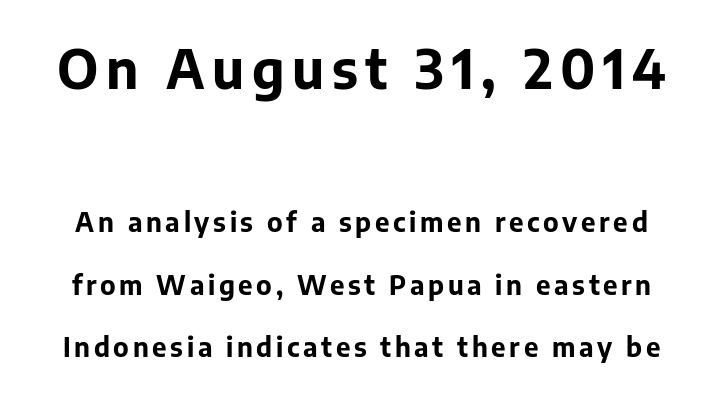
{"serif": "no", "italic": "no", "bold": "yes", "weight": "bold", "width": "normal", "stroke_contrast": "low", "x_height": "medium", "monospaced": "no", "underline": "no", "line_spacing": "loose", "line_spacing_ratio": 2.42, "larger_block": "first", "size_ratio": 2.04, "glyph_px": 53}
